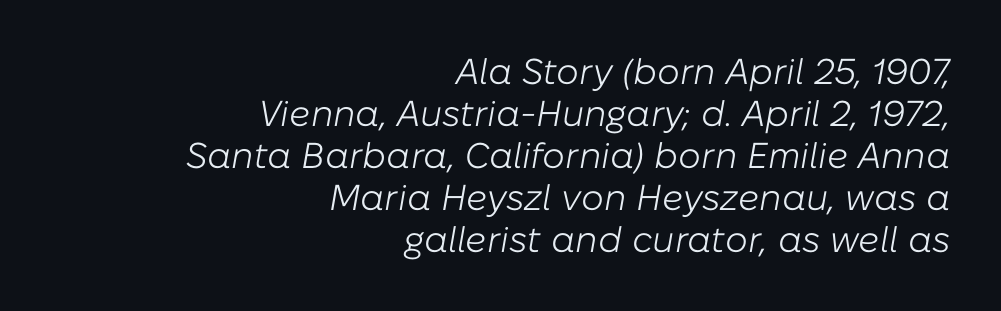
The image shows 36 px light type, italic (leaning right); set right-aligned, line spacing 1.17x, normal letter spacing, not underlined; low stroke contrast and a medium x-height.
